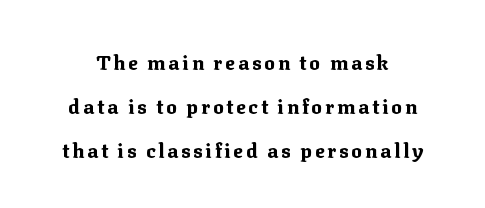
Q: Is the text bold? A: Yes.
Q: Is the text italic (slanted)? A: No, it is upright.
Q: Is the text underlined? A: No.
Q: Is the spacing between lines tight, normal or loose? A: Loose.
